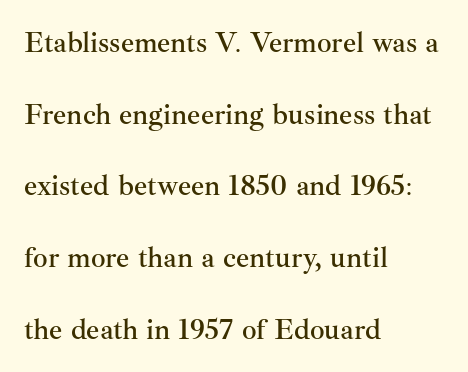
Q: Is the text italic (slanted)? A: No, it is upright.
Q: Is the typeface a serif or a sans-serif typeface? A: Serif.
Q: Is the text underlined? A: No.
Q: How is the paragraph aligned? A: Left-aligned.
Q: Is the spacing between letters normal or unusually wide? A: Normal.
Q: Is the spacing between lines tight, normal or loose? A: Loose.
Q: Width (condensed, normal, or wide)? A: Normal.
Q: Stroke contrast? A: Medium.
Q: x-height? A: Small.
Q: Monospaced? A: No.
